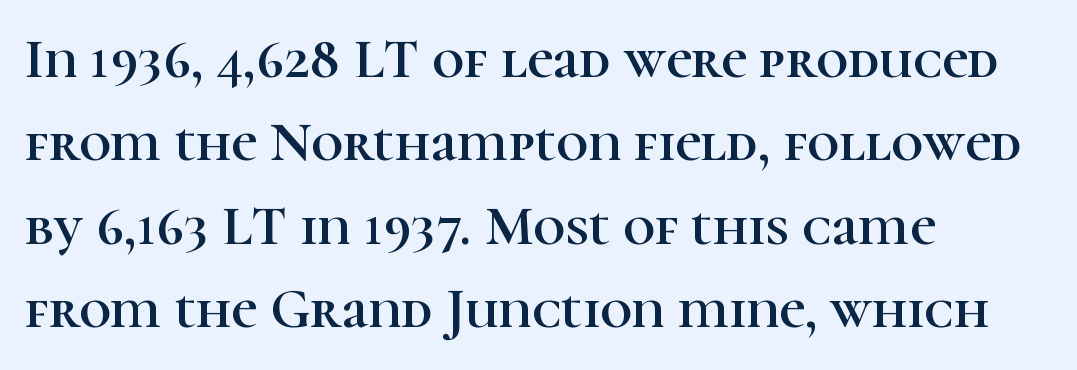
Q: Is the text italic (slanted)? A: No, it is upright.
Q: Is the typeface a serif or a sans-serif typeface? A: Serif.
Q: Is the text underlined? A: No.
Q: How is the paragraph aligned? A: Left-aligned.
Q: Is the spacing between letters normal or unusually wide? A: Normal.
Q: Is the spacing between lines tight, normal or loose? A: Normal.
Q: Width (condensed, normal, or wide)? A: Normal.
Q: Stroke contrast? A: High.
Q: x-height? A: Medium.
Q: Monospaced? A: No.
